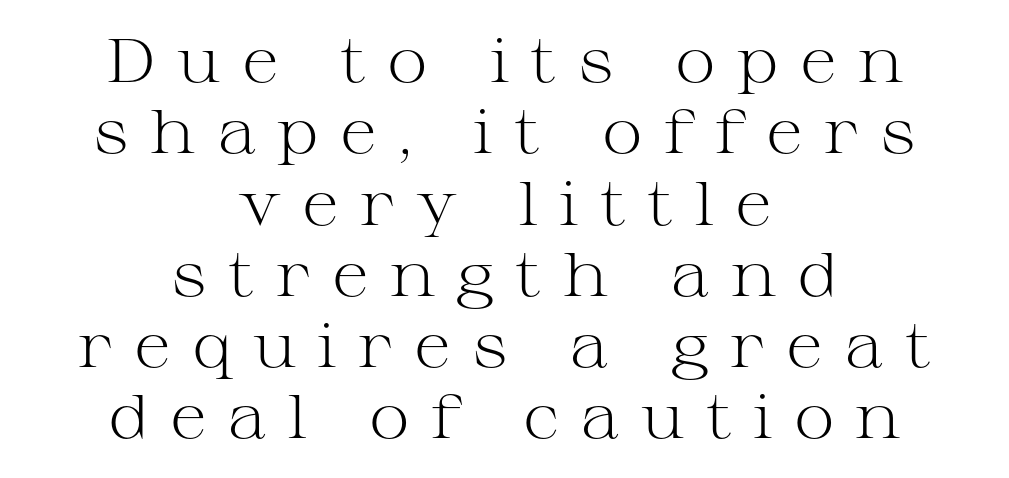
The leading is snug, giving the passage a crowded texture. Here the designer chose a conventional face with non-uniform glyph widths. Honestly, the letter spacing is so wide it's the main thing you notice. The typesetting does not lean heavy: it is not bold.
